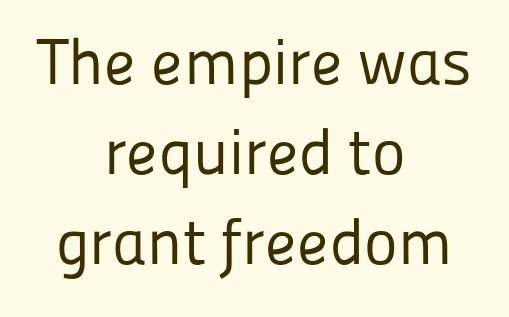
The image shows 64 px regular-weight sans-serif type, upright; set centered, normal line spacing (1.41x), normal letter spacing, not underlined; low stroke contrast and a medium x-height.
